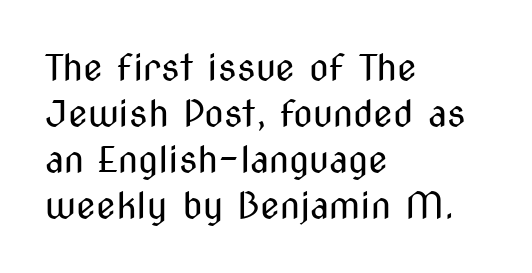
{"serif": "no", "italic": "no", "bold": "no", "weight": "regular", "width": "condensed", "stroke_contrast": "medium", "x_height": "medium", "monospaced": "no", "underline": "no", "align": "left", "line_spacing": "normal", "line_spacing_ratio": 1.28, "letter_spacing": "normal", "letter_spacing_em": 0.0, "glyph_px": 36}
